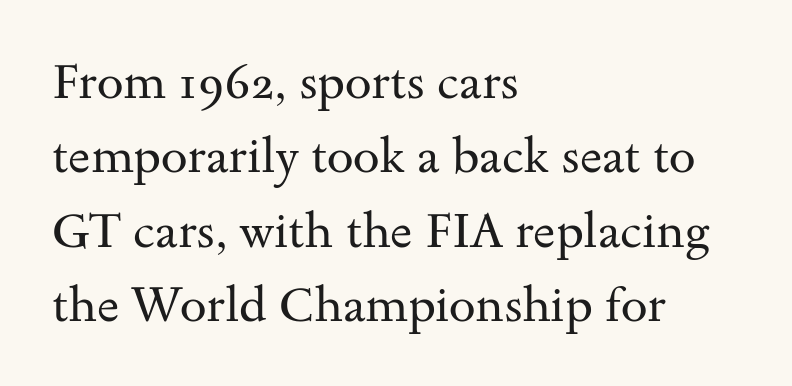
Q: Is the text bold? A: No.
Q: Is the text italic (slanted)? A: No, it is upright.
Q: Is the typeface a serif or a sans-serif typeface? A: Serif.
Q: Is the text underlined? A: No.
Q: How is the paragraph aligned? A: Left-aligned.
Q: Is the spacing between letters normal or unusually wide? A: Normal.
Q: Is the spacing between lines tight, normal or loose? A: Normal.
Q: Width (condensed, normal, or wide)? A: Wide.
Q: Stroke contrast? A: Medium.
Q: x-height? A: Small.
Q: Monospaced? A: No.
